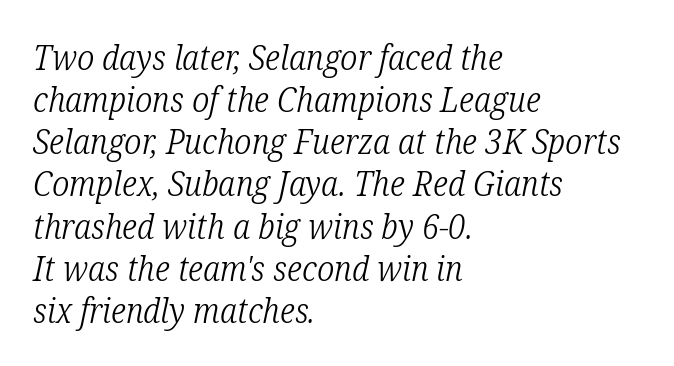
The image shows 34 px light, condensed serif type, italic (leaning right); set left-aligned, line spacing 1.24x, normal letter spacing, not underlined; low stroke contrast and a medium x-height.
